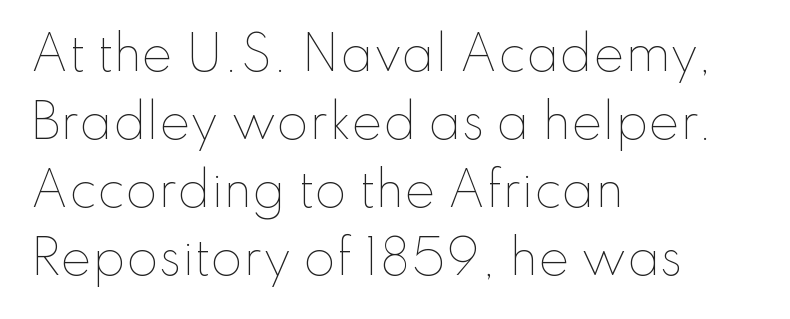
Q: Is the text bold? A: No.
Q: Is the text italic (slanted)? A: No, it is upright.
Q: Is the text underlined? A: No.
Q: How is the paragraph aligned? A: Left-aligned.
Q: Is the spacing between letters normal or unusually wide? A: Normal.
Q: Is the spacing between lines tight, normal or loose? A: Normal.
Q: Width (condensed, normal, or wide)? A: Normal.
Q: Stroke contrast? A: Low.
Q: x-height? A: Small.
Q: Monospaced? A: No.
